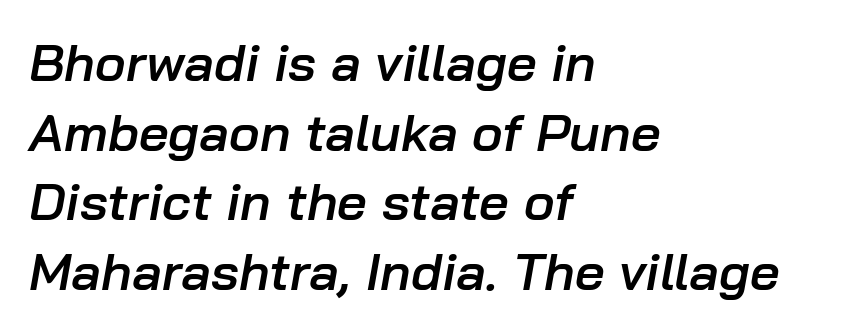
{"italic": "yes", "lean": "right", "slant_degrees": 10, "bold": "semi", "weight": "semibold", "width": "normal", "stroke_contrast": "low", "x_height": "medium", "monospaced": "no", "underline": "no", "align": "left", "line_spacing": "normal", "line_spacing_ratio": 1.34, "letter_spacing": "normal", "letter_spacing_em": 0.0, "glyph_px": 52}
